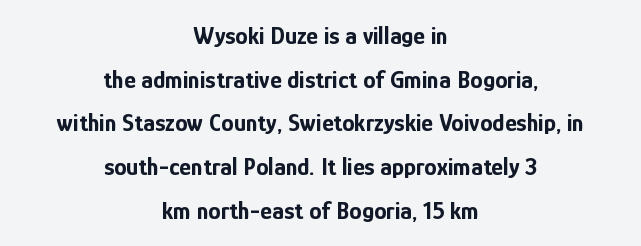
The image shows 25 px bold type, upright; set centered, line spacing 1.75x, normal letter spacing, not underlined.
